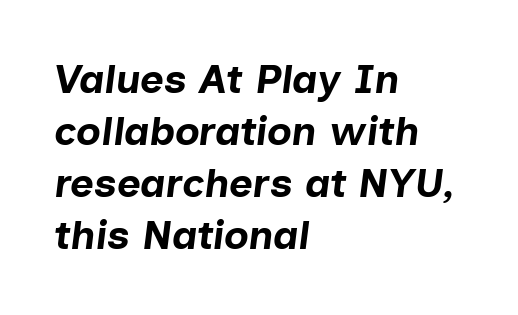
Q: Is the text bold? A: Yes.
Q: Is the text italic (slanted)? A: Yes, it leans right by about 7 degrees.
Q: Is the text underlined? A: No.
Q: How is the paragraph aligned? A: Left-aligned.
Q: Is the spacing between letters normal or unusually wide? A: Normal.
Q: Is the spacing between lines tight, normal or loose? A: Normal.
Q: Width (condensed, normal, or wide)? A: Normal.
Q: Stroke contrast? A: Low.
Q: x-height? A: Medium.
Q: Monospaced? A: No.
